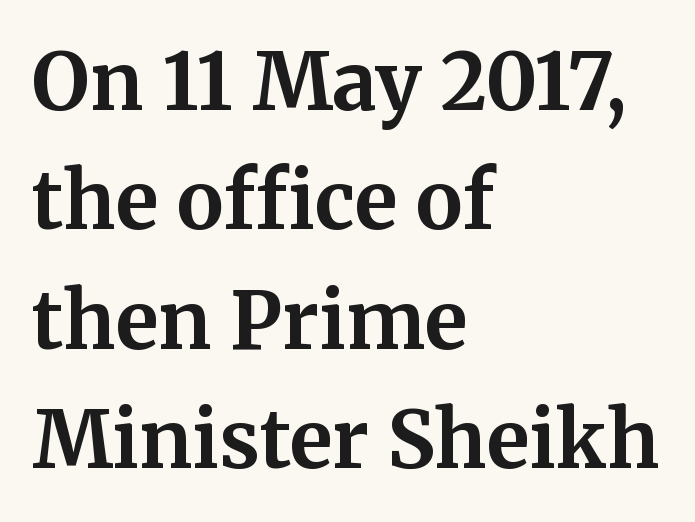
Is there much room between lines? A standard amount, neither cramped nor airy. How heavy is the stroke? Heavy — this is a bold. Rule under the text: the space is simply empty. Words appear dense and cohesive because spacing is normal.
